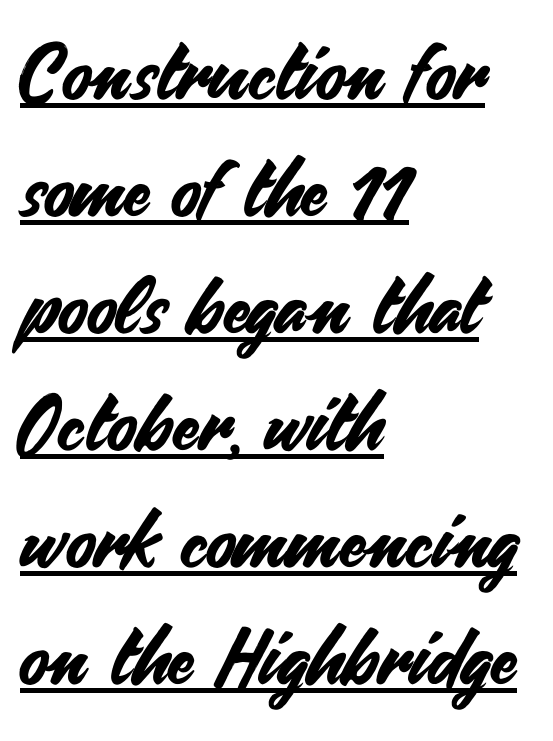
The characters display no serif detailing; their extremities are plain. Beneath each row of characters lies a ruled line. The letterforms sit shoulder to shoulder at normal distance. Each letter keeps its own natural width here, so spacing adapts to shape. Which margin do the lines hug? The left one — the right edge is uneven.
